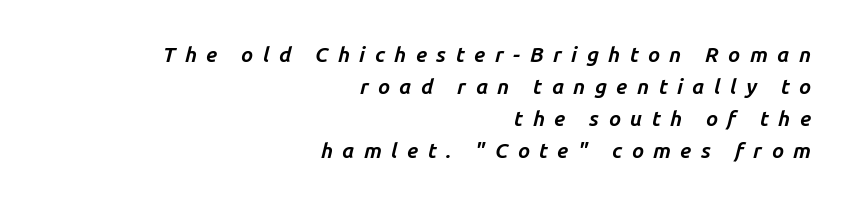
Q: Is the text bold? A: Yes.
Q: Is the text italic (slanted)? A: Yes, it leans right by about 14 degrees.
Q: Is the text underlined? A: No.
Q: How is the paragraph aligned? A: Right-aligned.
Q: Is the spacing between letters normal or unusually wide? A: Unusually wide.
Q: Is the spacing between lines tight, normal or loose? A: Normal.
